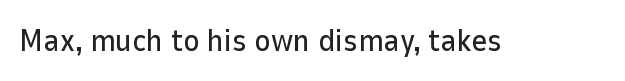
The image shows 31 px sans-serif type, upright; set normal letter spacing, not underlined; low stroke contrast and a medium x-height.
